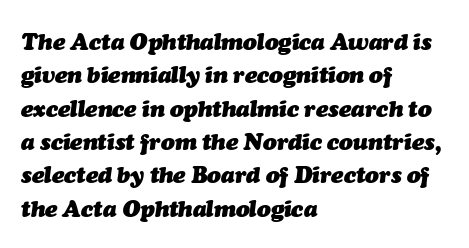
The image shows 23 px bold type, italic (leaning right); set left-aligned, normal line spacing (1.45x), normal letter spacing, not underlined.
